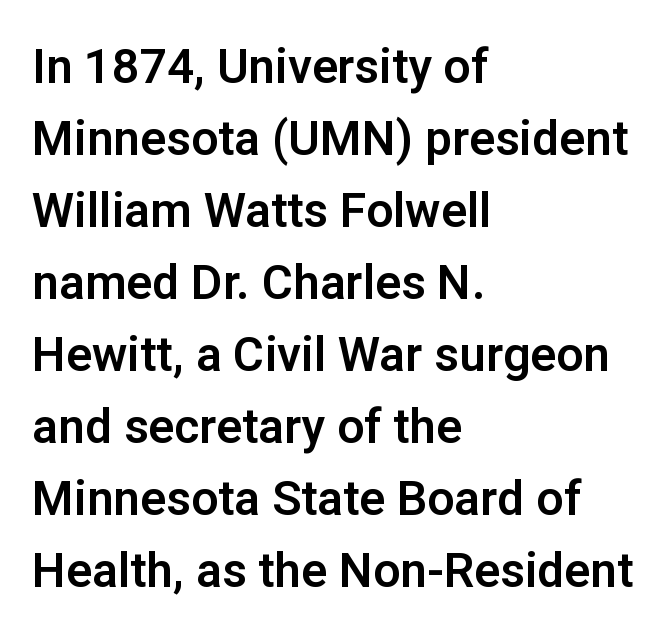
Q: Is the text italic (slanted)? A: No, it is upright.
Q: Is the typeface a serif or a sans-serif typeface? A: Sans-serif.
Q: Is the text underlined? A: No.
Q: How is the paragraph aligned? A: Left-aligned.
Q: Is the spacing between letters normal or unusually wide? A: Normal.
Q: Is the spacing between lines tight, normal or loose? A: Normal.
Q: Width (condensed, normal, or wide)? A: Normal.
Q: Stroke contrast? A: Low.
Q: x-height? A: Medium.
Q: Monospaced? A: No.
